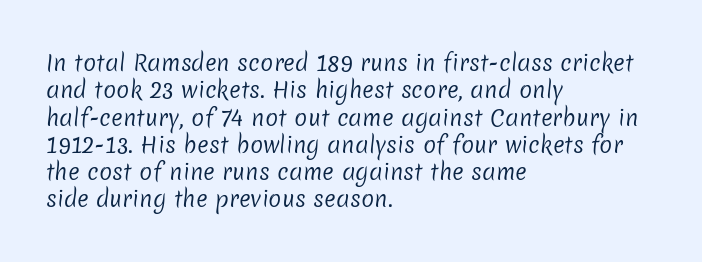
Q: Is the text bold? A: No.
Q: Is the text underlined? A: No.
Q: How is the paragraph aligned? A: Left-aligned.
Q: Is the spacing between letters normal or unusually wide? A: Normal.
